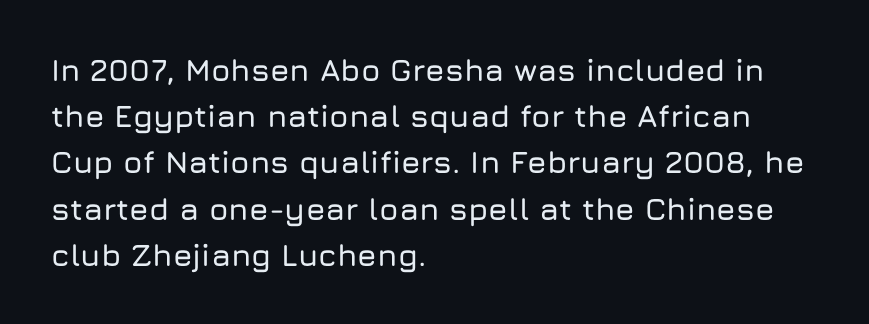
Q: Is the text italic (slanted)? A: No, it is upright.
Q: Is the typeface a serif or a sans-serif typeface? A: Sans-serif.
Q: Is the text underlined? A: No.
Q: How is the paragraph aligned? A: Left-aligned.
Q: Is the spacing between letters normal or unusually wide? A: Normal.
Q: Is the spacing between lines tight, normal or loose? A: Normal.
Q: Width (condensed, normal, or wide)? A: Normal.
Q: Stroke contrast? A: Low.
Q: x-height? A: Medium.
Q: Monospaced? A: No.
